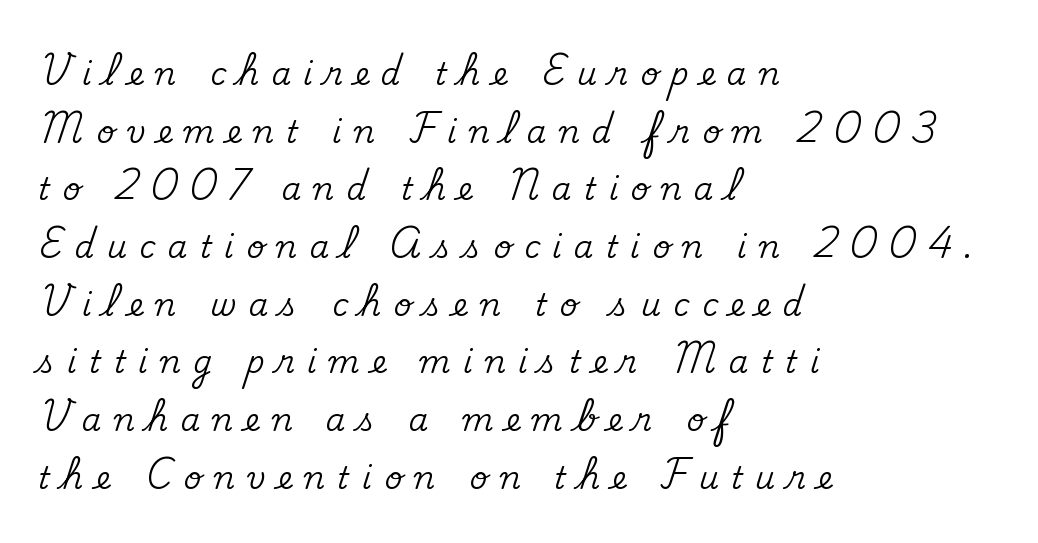
Q: Is the text italic (slanted)? A: Yes.
Q: Is the text underlined? A: No.
Q: How is the paragraph aligned? A: Left-aligned.
Q: Is the spacing between letters normal or unusually wide? A: Unusually wide.
Q: Width (condensed, normal, or wide)? A: Normal.
Q: Stroke contrast? A: Medium.
Q: x-height? A: Small.
Q: Monospaced? A: No.
